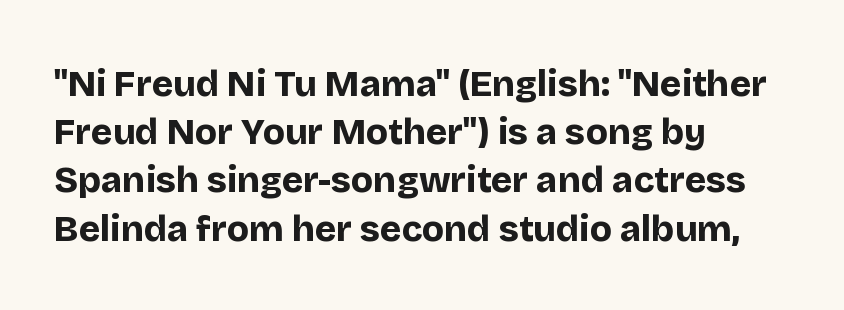
Q: Is the text bold? A: Yes.
Q: Is the text italic (slanted)? A: No, it is upright.
Q: Is the typeface a serif or a sans-serif typeface? A: Sans-serif.
Q: Is the text underlined? A: No.
Q: How is the paragraph aligned? A: Left-aligned.
Q: Is the spacing between letters normal or unusually wide? A: Normal.
Q: Is the spacing between lines tight, normal or loose? A: Normal.
Q: Width (condensed, normal, or wide)? A: Normal.
Q: Stroke contrast? A: Low.
Q: x-height? A: Large.
Q: Monospaced? A: No.
